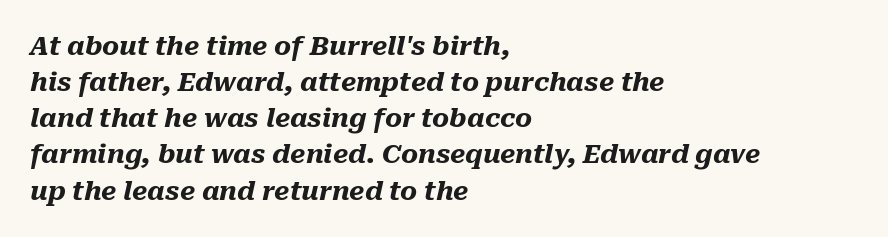
The image shows 26 px bold type, italic (leaning right); set left-aligned, normal line spacing (1.39x), normal letter spacing, not underlined.
